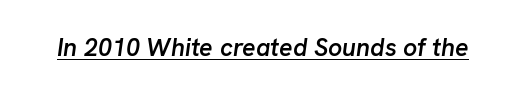
The image shows 25 px text type, italic (leaning right); set normal letter spacing, underlined.
